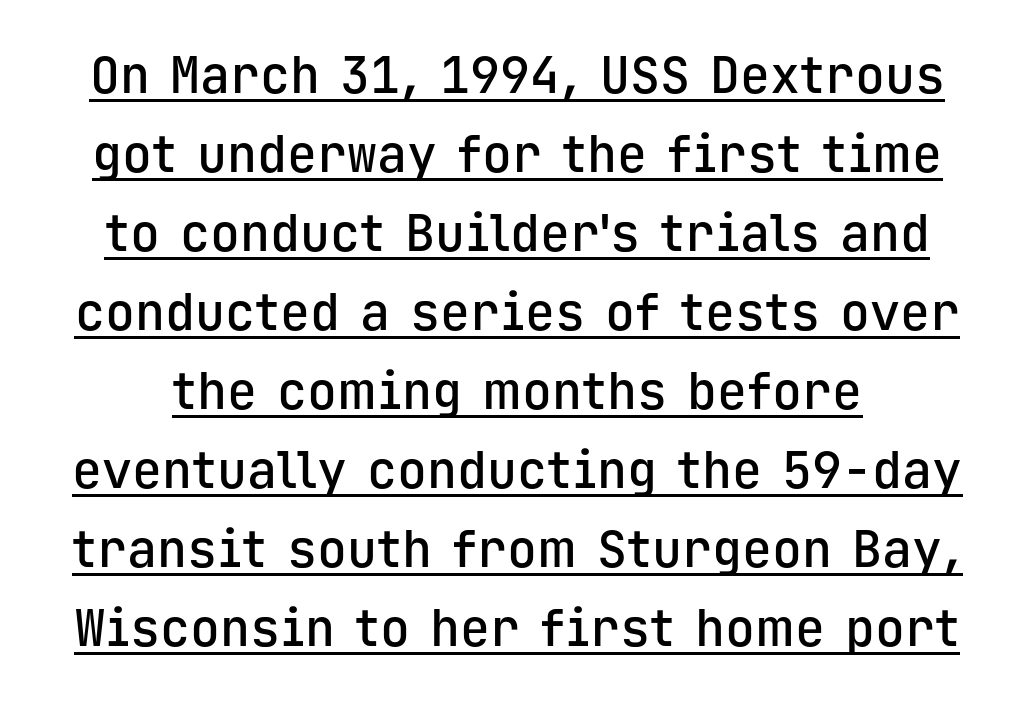
Q: Is the text bold? A: Semi-bold.
Q: Is the text italic (slanted)? A: No, it is upright.
Q: Is the typeface a serif or a sans-serif typeface? A: Sans-serif.
Q: Is the text underlined? A: Yes.
Q: Is the spacing between letters normal or unusually wide? A: Normal.
Q: Is the spacing between lines tight, normal or loose? A: Normal.
Q: Width (condensed, normal, or wide)? A: Normal.
Q: Stroke contrast? A: Low.
Q: x-height? A: Medium.
Q: Monospaced? A: Yes.
